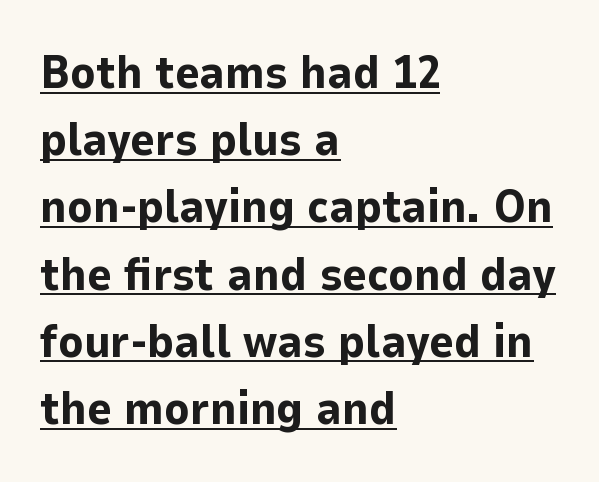
The image shows 47 px bold sans-serif type, upright; set left-aligned, normal line spacing (1.43x), normal letter spacing, underlined; low stroke contrast and a medium x-height.
